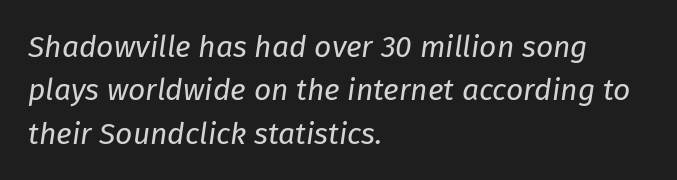
Is this a fixed-width face? No — the glyphs have proportional, varying widths. Nobody drew a line under any word here. Stem width sits at or under what a default text font uses. Would a proofreader flag this as italicized? Yes. Regarding leading, the lines here are spaced in the standard way.
